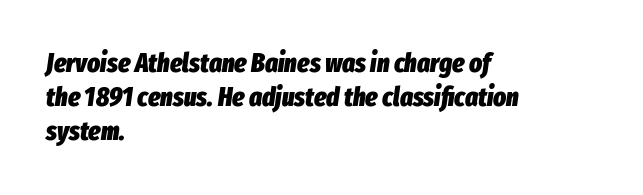
{"italic": "yes", "lean": "right", "slant_degrees": 8, "bold": "yes", "underline": "no", "align": "left", "line_spacing": "normal", "line_spacing_ratio": 1.26, "letter_spacing": "normal", "letter_spacing_em": 0.0, "glyph_px": 27}
